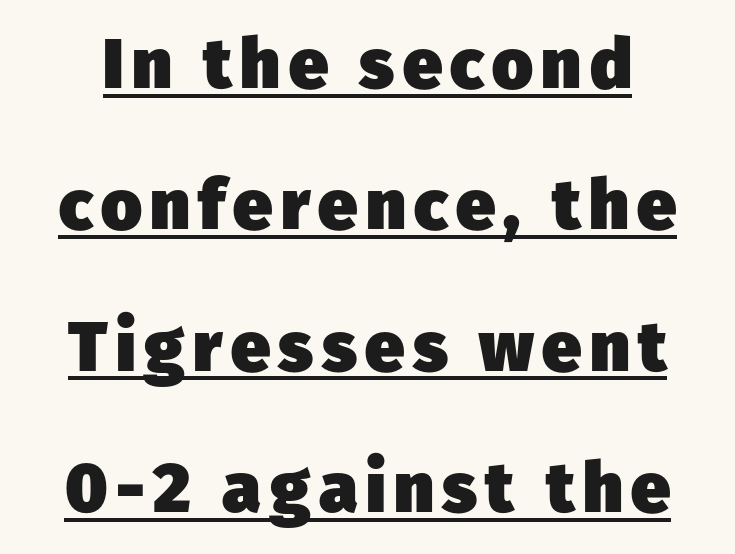
Q: Is the text bold? A: Yes.
Q: Is the typeface a serif or a sans-serif typeface? A: Sans-serif.
Q: Is the text underlined? A: Yes.
Q: Is the spacing between lines tight, normal or loose? A: Loose.
Q: Width (condensed, normal, or wide)? A: Normal.
Q: Stroke contrast? A: Low.
Q: x-height? A: Medium.
Q: Monospaced? A: No.
